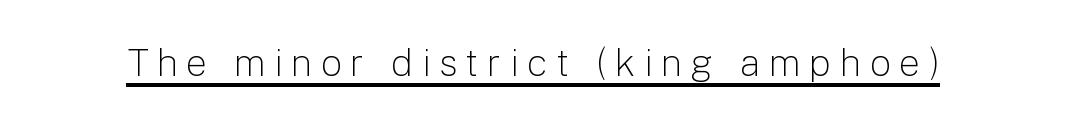
{"serif": "no", "italic": "no", "bold": "no", "weight": "light", "width": "normal", "stroke_contrast": "low", "x_height": "medium", "monospaced": "no", "underline": "yes", "letter_spacing": "wide", "letter_spacing_em": 0.22, "glyph_px": 38}
